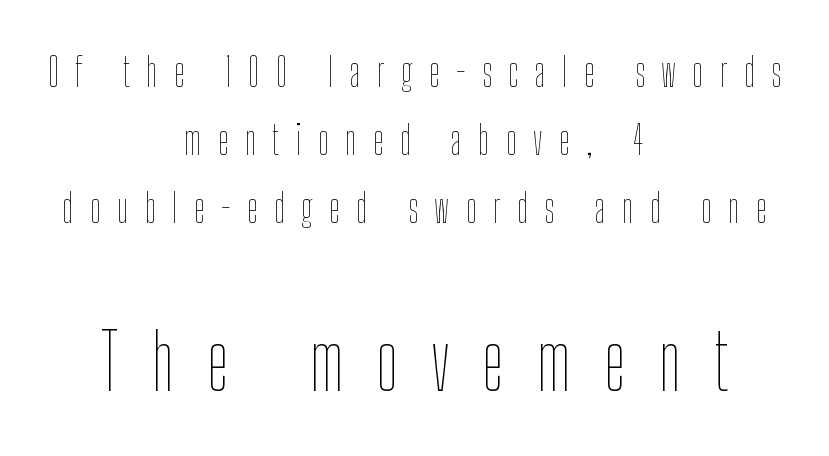
Q: Is the text bold? A: No.
Q: Is the text italic (slanted)? A: No, it is upright.
Q: Is the text underlined? A: No.
Q: How is the paragraph aligned? A: Centered.
Q: Is the spacing between letters normal or unusually wide? A: Unusually wide.
Q: Which block of text is set in a larger size, the first (top) or the second (bottom)? A: The second (bottom) one.
Q: Width (condensed, normal, or wide)? A: Condensed.
Q: Stroke contrast? A: Low.
Q: x-height? A: Medium.
Q: Monospaced? A: No.
